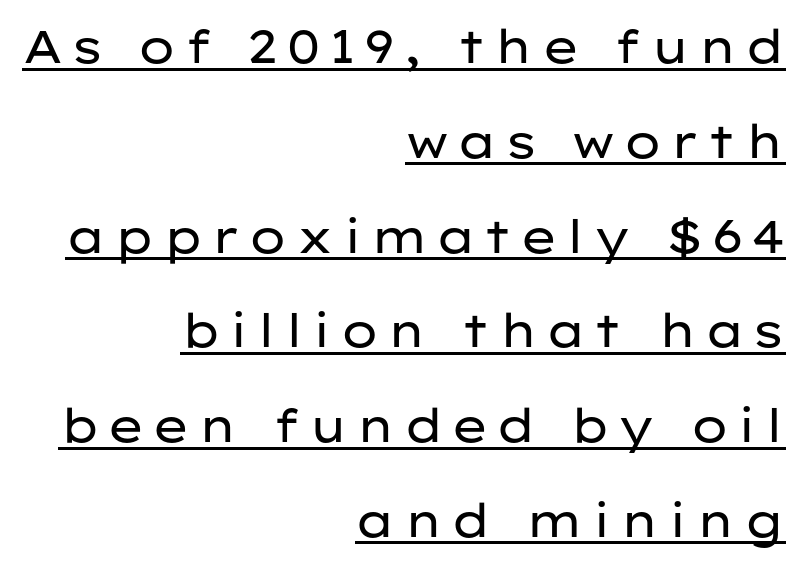
Q: Is the text bold? A: No.
Q: Is the text italic (slanted)? A: No, it is upright.
Q: Is the typeface a serif or a sans-serif typeface? A: Sans-serif.
Q: Is the text underlined? A: Yes.
Q: How is the paragraph aligned? A: Right-aligned.
Q: Is the spacing between lines tight, normal or loose? A: Loose.
Q: Width (condensed, normal, or wide)? A: Wide.
Q: Stroke contrast? A: Low.
Q: x-height? A: Medium.
Q: Monospaced? A: No.
